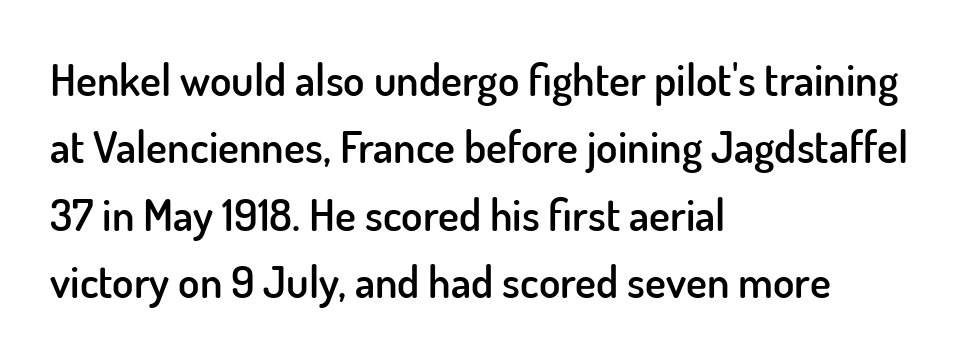
The rendering uses a moderate line-height, typical for paragraphs. Typographically, this falls in the sans-serif category. Character widths vary here, with narrow letters taking less room than wide ones. The strip under each line holds only bare page.
